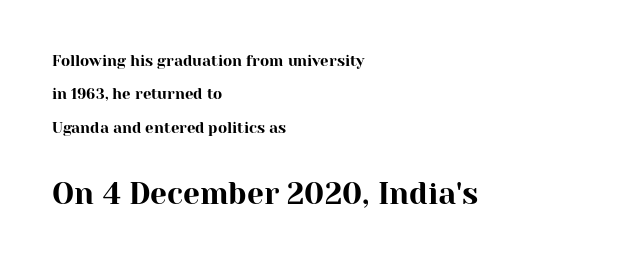
Honestly, there is no underline to notice here at all. Top chunk: small. Bottom chunk: large. What kind of face is this? One with serifs. Looks like regular typesetting: each glyph gets only the width it needs. Is there much room between lines? Yes — plenty of vertical air separates them.
